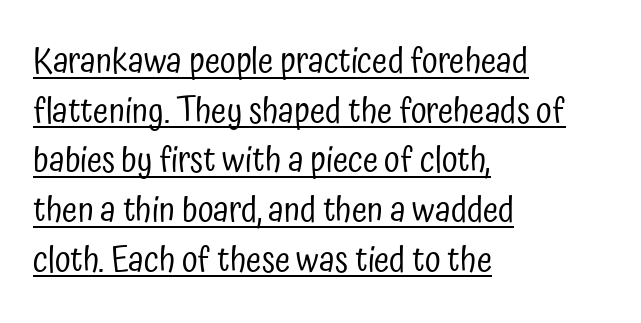
A typesetter would call this proportional, since set widths differ per character. Is the type heavy? It reads as light-to-regular instead. Reading down the block, your eye returns to a fixed left position each line. Inter-character spacing is left at the font's built-in metrics. In terms of leading, this rendering sits right in the middle.
